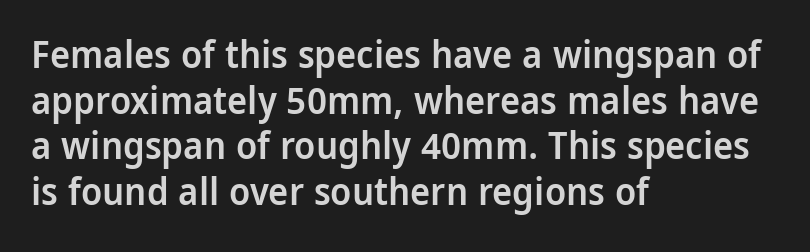
Q: Is the text bold? A: Semi-bold.
Q: Is the text italic (slanted)? A: No, it is upright.
Q: Is the typeface a serif or a sans-serif typeface? A: Sans-serif.
Q: Is the text underlined? A: No.
Q: How is the paragraph aligned? A: Left-aligned.
Q: Is the spacing between letters normal or unusually wide? A: Normal.
Q: Width (condensed, normal, or wide)? A: Condensed.
Q: Stroke contrast? A: Low.
Q: x-height? A: Large.
Q: Monospaced? A: No.
